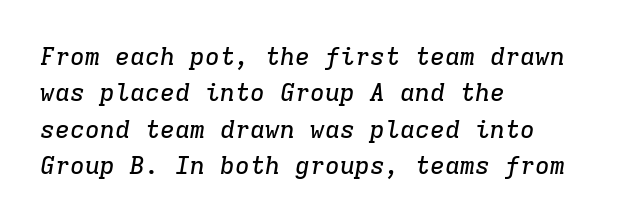
The image shows 25 px text type, italic (leaning right); set left-aligned, normal line spacing (1.46x), normal letter spacing, not underlined.
